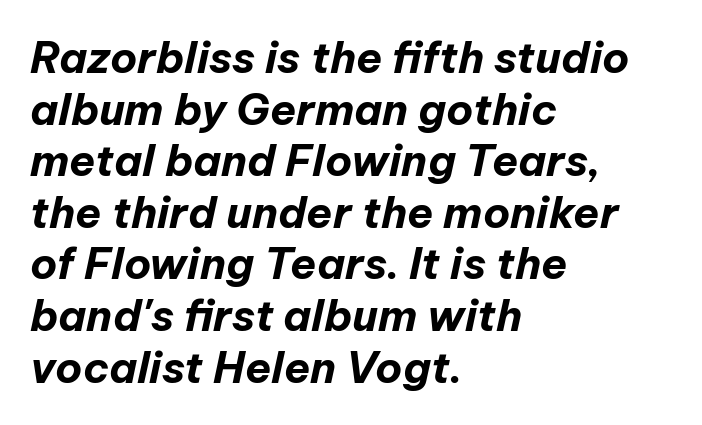
Tall strokes in this sample are angled rather than plumb. Is this a fixed-width face? No — the glyphs have proportional, varying widths. Compared with a centered layout, this one pins lines to the left instead. There is no visible air inserted between adjacent glyphs.
